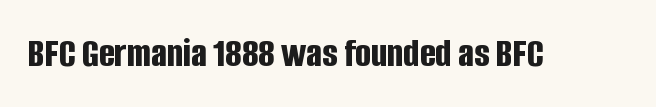
The image shows 42 px bold, condensed sans-serif type, upright; set normal letter spacing, not underlined; low stroke contrast and a large x-height.
